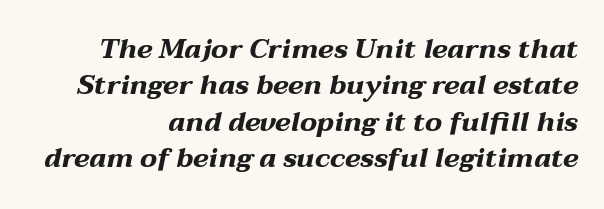
Summary of weight: heavy, a full bold. How would I describe the line gaps? Plain and ordinary. There is no visible air inserted between adjacent glyphs. Decoration check: the copy has no underline.
